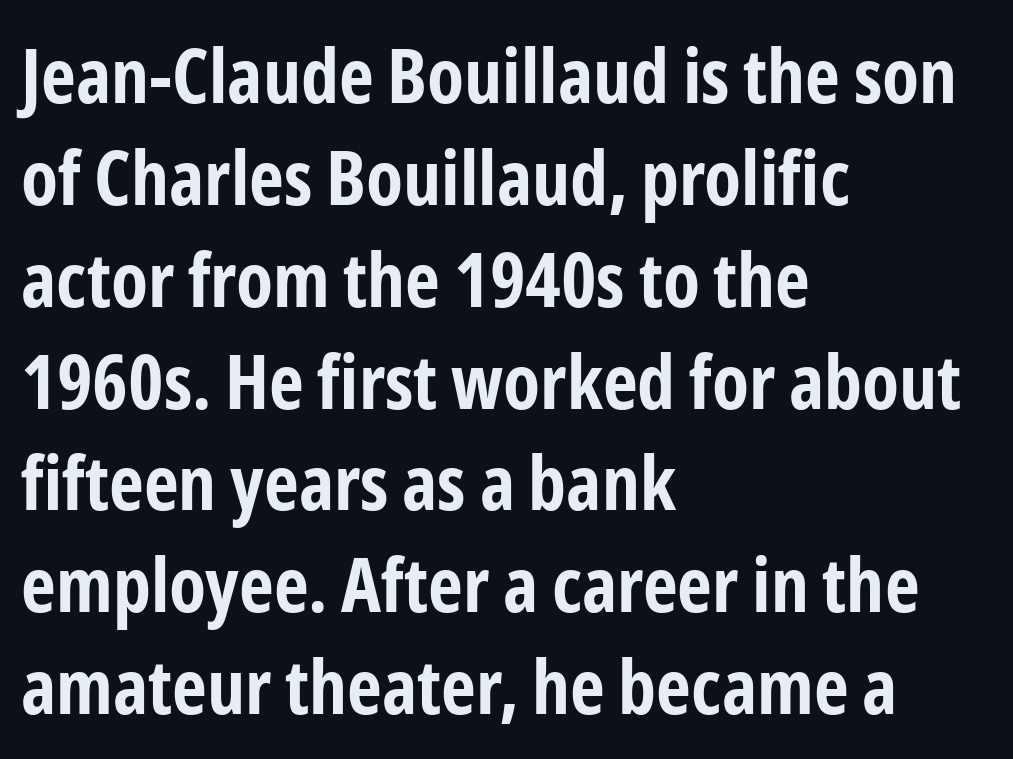
Q: Is the text bold? A: Yes.
Q: Is the text italic (slanted)? A: No, it is upright.
Q: Is the typeface a serif or a sans-serif typeface? A: Sans-serif.
Q: Is the text underlined? A: No.
Q: How is the paragraph aligned? A: Left-aligned.
Q: Is the spacing between letters normal or unusually wide? A: Normal.
Q: Is the spacing between lines tight, normal or loose? A: Normal.
Q: Width (condensed, normal, or wide)? A: Condensed.
Q: Stroke contrast? A: Low.
Q: x-height? A: Medium.
Q: Monospaced? A: No.
